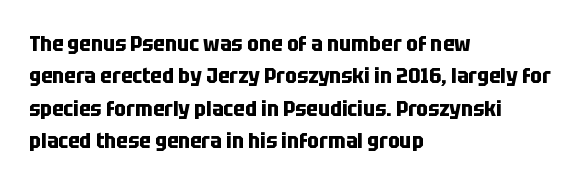
The image shows 22 px bold type, upright; set left-aligned, normal line spacing (1.47x), normal letter spacing, not underlined.
